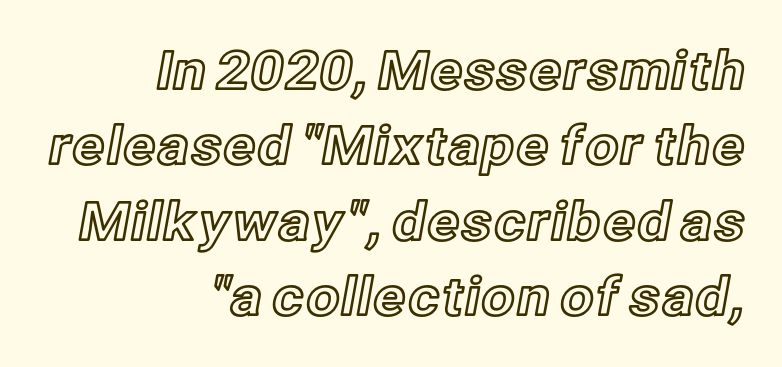
{"width": "normal", "x_height": "medium", "monospaced": "no", "underline": "no", "align": "right", "line_spacing": "normal", "line_spacing_ratio": 1.42, "letter_spacing": "normal", "letter_spacing_em": 0.0, "glyph_px": 53}
